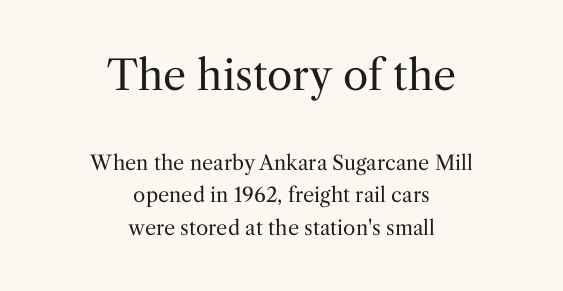
The letters stand straight up with perfectly vertical stems. Are there feet on the stems? There are — it's a serif. The face used here appears at its bigger size in the upper chunk. The letters advance in unequal steps, a hallmark of proportional type. The horizontal fit of the characters is conventional and even.
